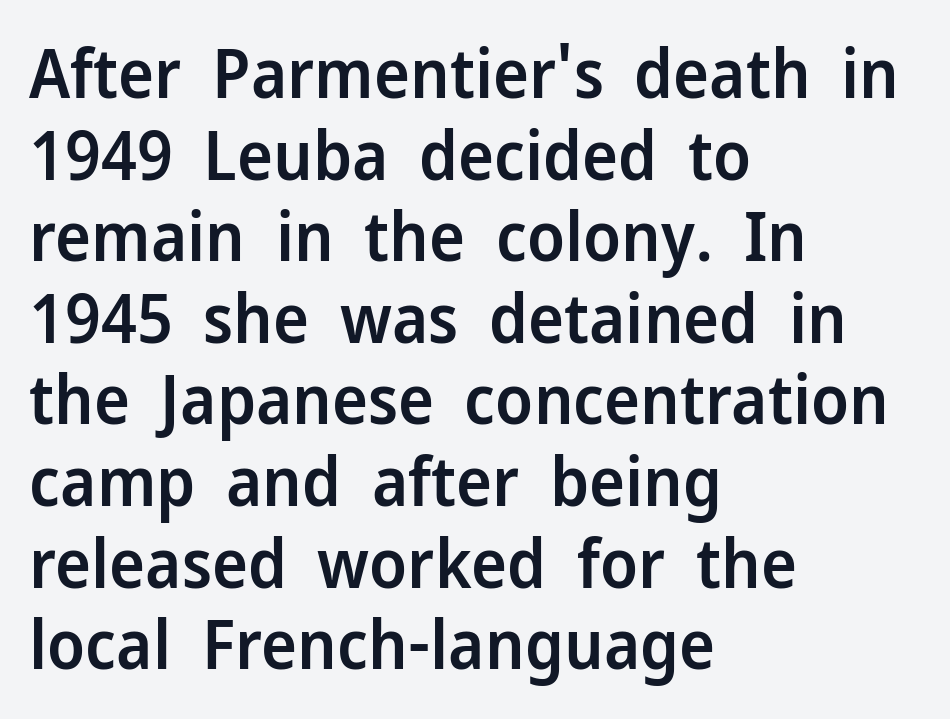
Q: Is the text bold? A: Semi-bold.
Q: Is the text italic (slanted)? A: No, it is upright.
Q: Is the typeface a serif or a sans-serif typeface? A: Sans-serif.
Q: Is the text underlined? A: No.
Q: How is the paragraph aligned? A: Left-aligned.
Q: Is the spacing between letters normal or unusually wide? A: Normal.
Q: Width (condensed, normal, or wide)? A: Normal.
Q: Stroke contrast? A: Low.
Q: x-height? A: Medium.
Q: Monospaced? A: No.
